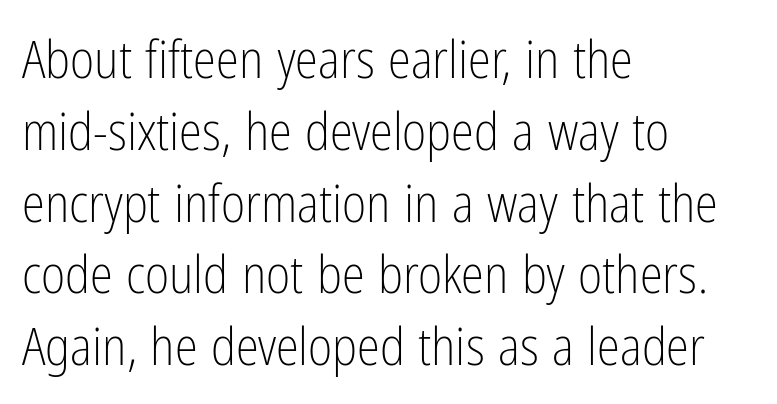
Q: Is the text bold? A: No.
Q: Is the text italic (slanted)? A: No, it is upright.
Q: Is the typeface a serif or a sans-serif typeface? A: Sans-serif.
Q: Is the text underlined? A: No.
Q: How is the paragraph aligned? A: Left-aligned.
Q: Is the spacing between letters normal or unusually wide? A: Normal.
Q: Is the spacing between lines tight, normal or loose? A: Normal.
Q: Width (condensed, normal, or wide)? A: Condensed.
Q: Stroke contrast? A: Low.
Q: x-height? A: Medium.
Q: Monospaced? A: No.
